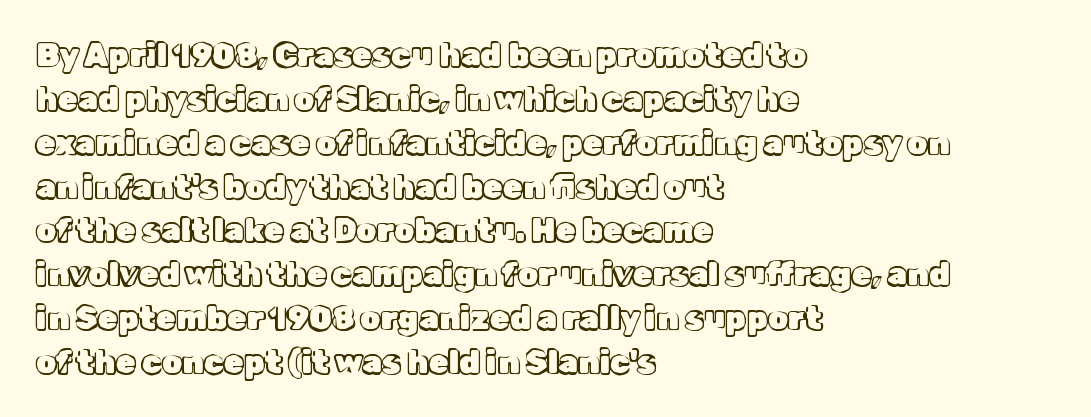
The image shows 32 px text type, upright; set left-aligned, normal line spacing (1.37x), normal letter spacing, not underlined; a medium x-height.
